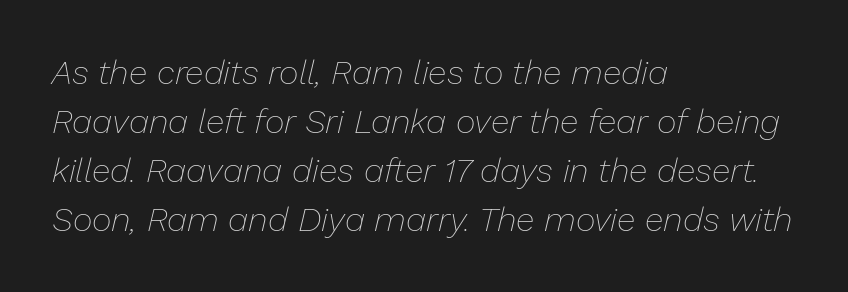
Q: Is the text bold? A: No.
Q: Is the text italic (slanted)? A: Yes, it leans right by about 13 degrees.
Q: Is the text underlined? A: No.
Q: How is the paragraph aligned? A: Left-aligned.
Q: Is the spacing between letters normal or unusually wide? A: Normal.
Q: Is the spacing between lines tight, normal or loose? A: Normal.
Q: Width (condensed, normal, or wide)? A: Normal.
Q: Stroke contrast? A: Low.
Q: x-height? A: Medium.
Q: Monospaced? A: No.
